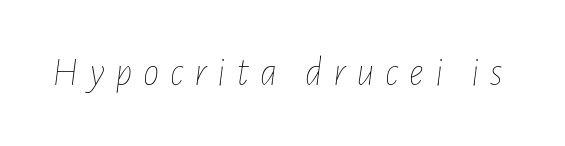
Q: Is the text bold? A: No.
Q: Is the text italic (slanted)? A: Yes, it leans right by about 7 degrees.
Q: Is the text underlined? A: No.
Q: Is the spacing between letters normal or unusually wide? A: Unusually wide.
Q: Width (condensed, normal, or wide)? A: Condensed.
Q: Stroke contrast? A: Low.
Q: x-height? A: Medium.
Q: Monospaced? A: No.
